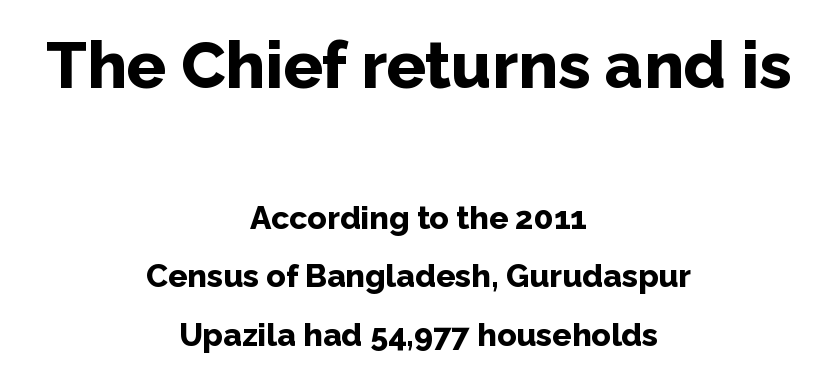
Q: Is the text bold? A: Yes.
Q: Is the text italic (slanted)? A: No, it is upright.
Q: Is the typeface a serif or a sans-serif typeface? A: Sans-serif.
Q: Is the text underlined? A: No.
Q: How is the paragraph aligned? A: Centered.
Q: Is the spacing between letters normal or unusually wide? A: Normal.
Q: Which block of text is set in a larger size, the first (top) or the second (bottom)? A: The first (top) one.
Q: Width (condensed, normal, or wide)? A: Normal.
Q: Stroke contrast? A: Low.
Q: x-height? A: Medium.
Q: Monospaced? A: No.
